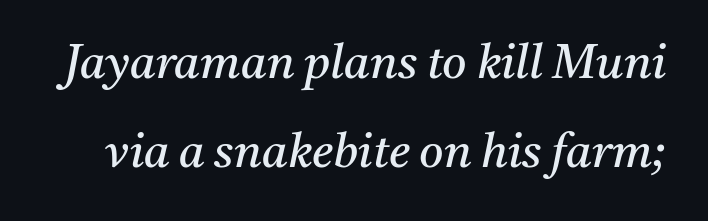
The image shows 47 px regular-weight serif type, italic (leaning right); set line spacing 1.89x, normal letter spacing, not underlined; medium stroke contrast and a medium x-height.
